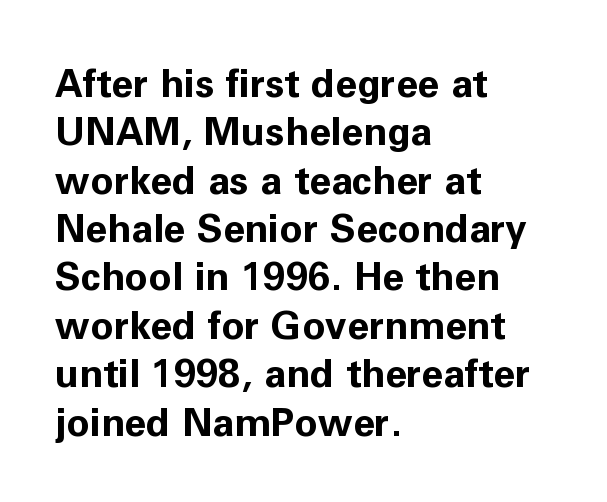
Q: Is the text bold? A: Yes.
Q: Is the text italic (slanted)? A: No, it is upright.
Q: Is the typeface a serif or a sans-serif typeface? A: Sans-serif.
Q: Is the text underlined? A: No.
Q: How is the paragraph aligned? A: Left-aligned.
Q: Is the spacing between letters normal or unusually wide? A: Normal.
Q: Width (condensed, normal, or wide)? A: Normal.
Q: Stroke contrast? A: Low.
Q: x-height? A: Medium.
Q: Monospaced? A: No.
